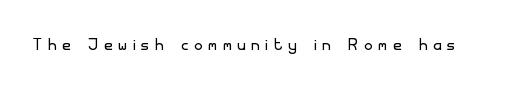
The image shows 22 px text type, upright; set unusually wide letter spacing (+0.28 em), not underlined.
